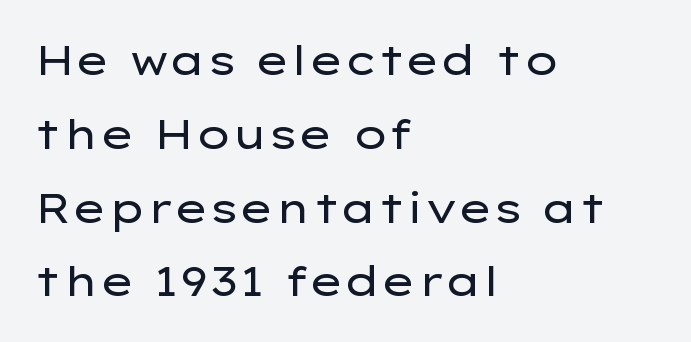
The image shows 41 px regular-weight, wide sans-serif type, upright; set left-aligned, line spacing 1.8x, normal letter spacing, not underlined; low stroke contrast and a medium x-height.
